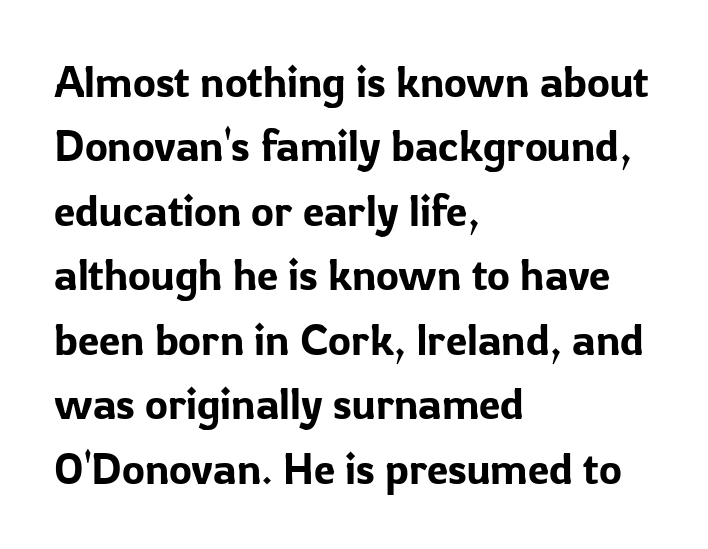
The specimen omits any rule beneath the text block's lines. Note the varied advance widths — an 'i' is clearly narrower than an 'm'. The paragraph shown leans on its left margin. Posture: upright roman. Is this a sans? Yes — the strokes have no serifs. How would I describe the line gaps? Plain and ordinary.
